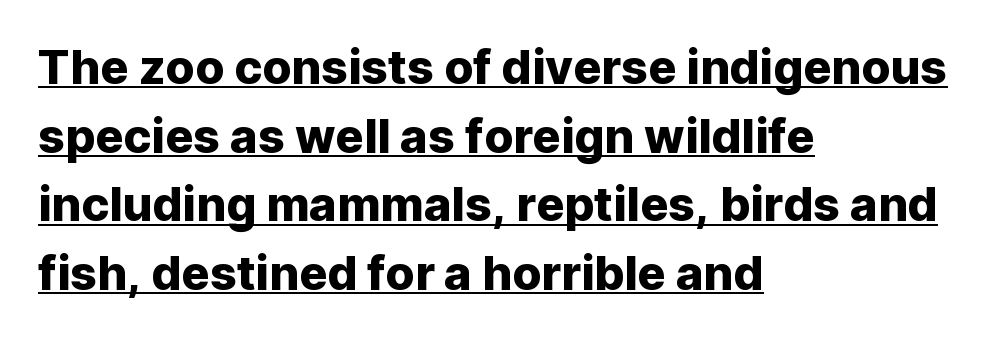
{"serif": "no", "italic": "no", "width": "normal", "stroke_contrast": "low", "x_height": "medium", "monospaced": "no", "underline": "yes", "align": "left", "line_spacing": "normal", "line_spacing_ratio": 1.46, "letter_spacing": "normal", "letter_spacing_em": 0.0, "glyph_px": 47}
